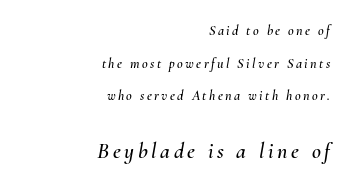
{"italic": "yes", "lean": "right", "slant_degrees": 10, "underline": "no", "align": "right", "line_spacing": "loose", "line_spacing_ratio": 2.33, "larger_block": "second", "size_ratio": 1.57, "glyph_px": 22}
